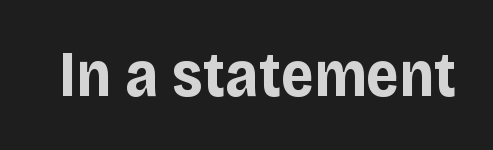
{"serif": "no", "italic": "no", "bold": "yes", "weight": "bold", "width": "normal", "stroke_contrast": "low", "x_height": "large", "monospaced": "no", "underline": "no", "letter_spacing": "normal", "letter_spacing_em": 0.0, "glyph_px": 64}
